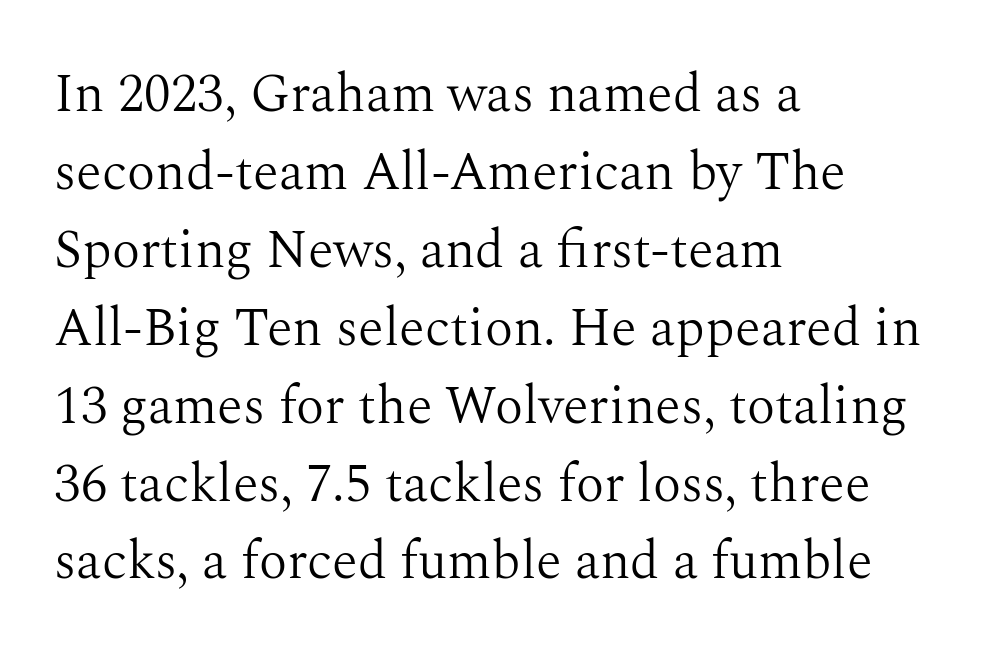
Q: Is the text bold? A: No.
Q: Is the text italic (slanted)? A: No, it is upright.
Q: Is the typeface a serif or a sans-serif typeface? A: Serif.
Q: Is the text underlined? A: No.
Q: How is the paragraph aligned? A: Left-aligned.
Q: Is the spacing between letters normal or unusually wide? A: Normal.
Q: Is the spacing between lines tight, normal or loose? A: Normal.
Q: Width (condensed, normal, or wide)? A: Normal.
Q: Stroke contrast? A: Medium.
Q: x-height? A: Medium.
Q: Monospaced? A: No.
